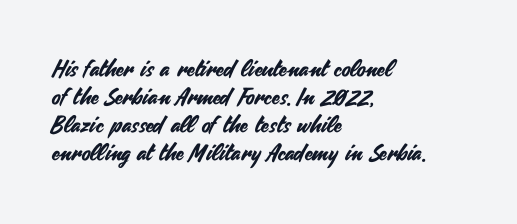
Look at the tracking — it's just the regular setting, nothing added. Caption: multi-line text, flush left, ragged right. A clean baseline with only descenders dipping below it.
